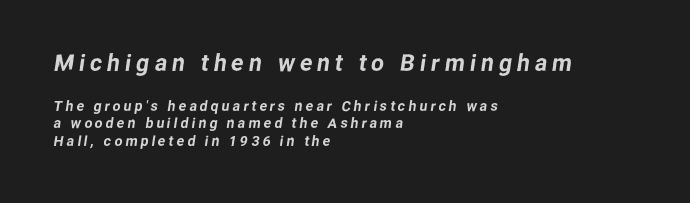
Q: Is the text underlined? A: No.
Q: How is the paragraph aligned? A: Left-aligned.
Q: Is the spacing between letters normal or unusually wide? A: Unusually wide.
Q: Which block of text is set in a larger size, the first (top) or the second (bottom)? A: The first (top) one.
